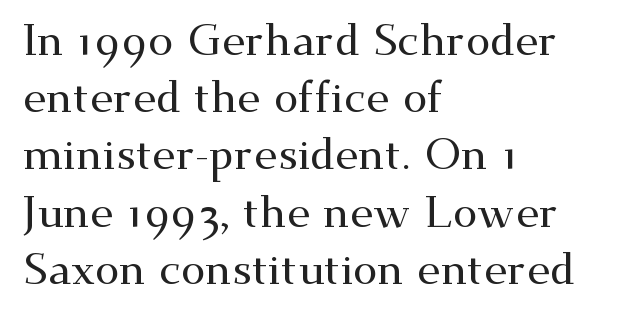
Students, observe: this is what conventionally led text looks like. Observe the ordinary spacing: letters are neighbours, not strangers. Descenders are the only things crossing below the line. Here the designer chose a conventional face with non-uniform glyph widths.
